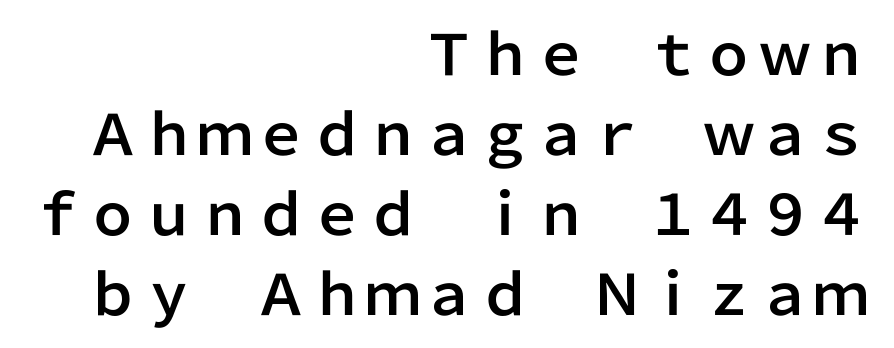
Quick note: interline space is typical. These lines are rendered in a variable-pitch font. Has an underline been added? It has not. Every row of glyphs terminates at an identical x-position on the right. Ordinary non-slanted type is in use.
